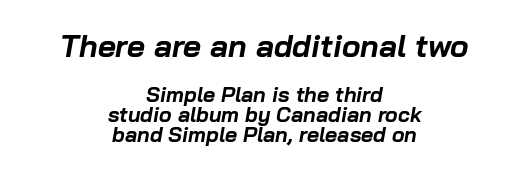
The image shows 31 px bold type, italic (leaning right); set centered, tight line spacing (0.96x), normal letter spacing, not underlined; the first (top) block is 1.48x larger; low stroke contrast and a medium x-height.
